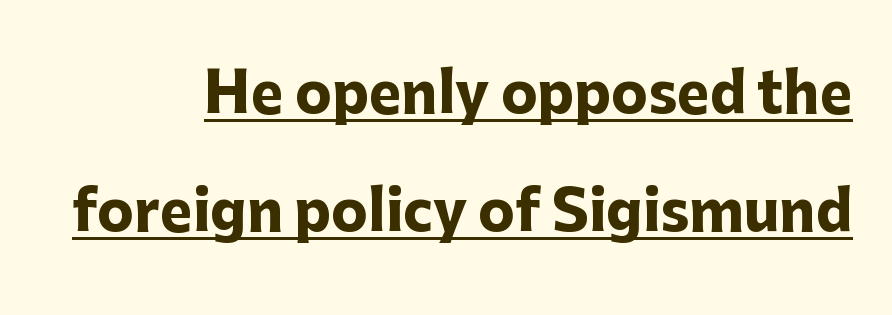
Q: Is the text bold? A: Yes.
Q: Is the text italic (slanted)? A: No, it is upright.
Q: Is the typeface a serif or a sans-serif typeface? A: Sans-serif.
Q: Is the text underlined? A: Yes.
Q: How is the paragraph aligned? A: Right-aligned.
Q: Is the spacing between letters normal or unusually wide? A: Normal.
Q: Is the spacing between lines tight, normal or loose? A: Loose.
Q: Width (condensed, normal, or wide)? A: Normal.
Q: Stroke contrast? A: Low.
Q: x-height? A: Medium.
Q: Monospaced? A: No.
